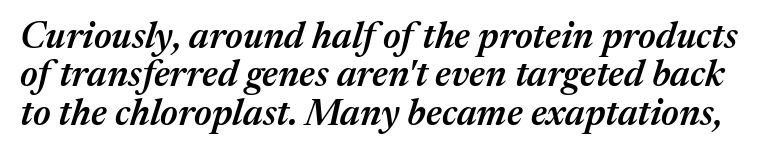
{"italic": "yes", "lean": "right", "slant_degrees": 17, "bold": "semi", "weight": "semibold", "width": "normal", "stroke_contrast": "medium", "x_height": "medium", "monospaced": "no", "underline": "no", "line_spacing": "tight", "line_spacing_ratio": 1.04, "letter_spacing": "normal", "letter_spacing_em": 0.0, "glyph_px": 37}
